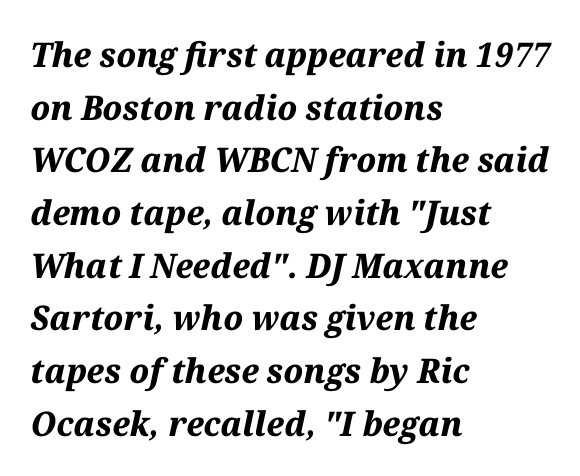
Q: Is the text bold? A: Yes.
Q: Is the text italic (slanted)? A: Yes, it leans right by about 12 degrees.
Q: Is the text underlined? A: No.
Q: How is the paragraph aligned? A: Left-aligned.
Q: Is the spacing between letters normal or unusually wide? A: Normal.
Q: Is the spacing between lines tight, normal or loose? A: Normal.
Q: Width (condensed, normal, or wide)? A: Normal.
Q: Stroke contrast? A: Medium.
Q: x-height? A: Medium.
Q: Monospaced? A: No.
